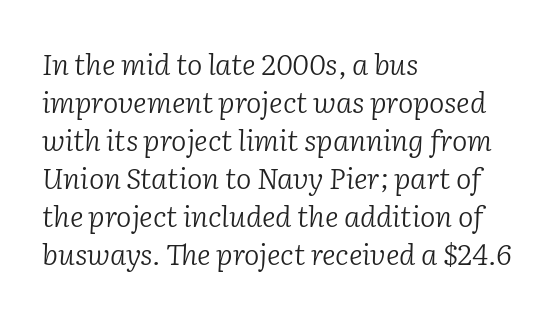
The image shows 29 px light serif type, italic (leaning right); set left-aligned, normal line spacing (1.31x), normal letter spacing, not underlined; low stroke contrast and a medium x-height.
